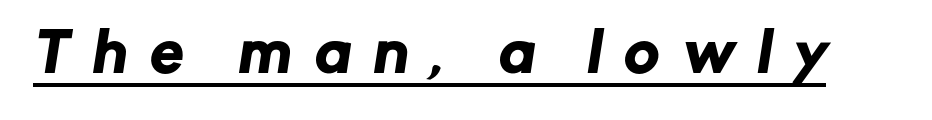
The image shows 53 px sans-serif type; set unusually wide letter spacing (+0.45 em), underlined; low stroke contrast and a medium x-height.
